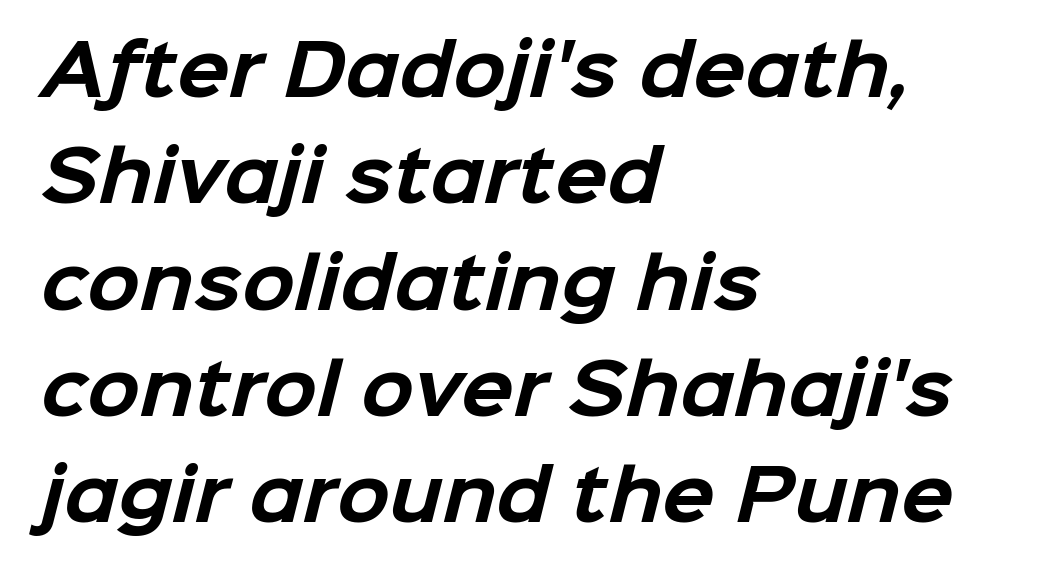
The image shows 69 px bold sans-serif type; set left-aligned, normal line spacing (1.54x), normal letter spacing, not underlined; low stroke contrast and a medium x-height.
